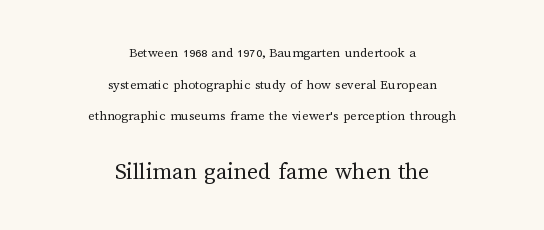
{"italic": "no", "bold": "no", "underline": "no", "align": "center", "line_spacing": "loose", "line_spacing_ratio": 2.26, "letter_spacing": "normal", "letter_spacing_em": 0.0, "larger_block": "second", "size_ratio": 1.71, "glyph_px": 24}
